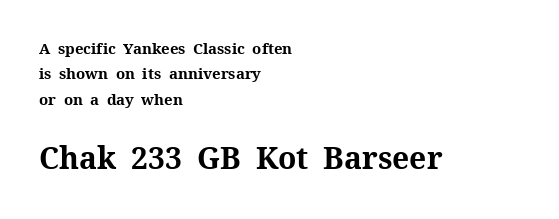
{"serif": "yes", "italic": "no", "bold": "yes", "weight": "bold", "width": "normal", "stroke_contrast": "medium", "x_height": "medium", "monospaced": "no", "underline": "no", "align": "left", "line_spacing": "normal", "line_spacing_ratio": 1.7, "letter_spacing": "normal", "letter_spacing_em": 0.0, "larger_block": "second", "size_ratio": 2.0, "glyph_px": 30}
